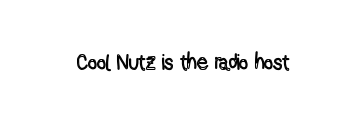
{"italic": "no", "underline": "no", "letter_spacing": "normal", "letter_spacing_em": 0.0, "glyph_px": 22}
